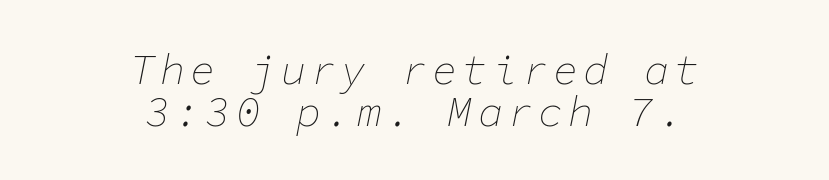
Clear beneath every line of the passage. Monospaced: the letters line up in strict vertical columns. Notice how the stems are inclined rather than vertical — that's the hallmark of italics. The rendering positions every line midway between the sides. A light-to-regular cut is what we see here.
